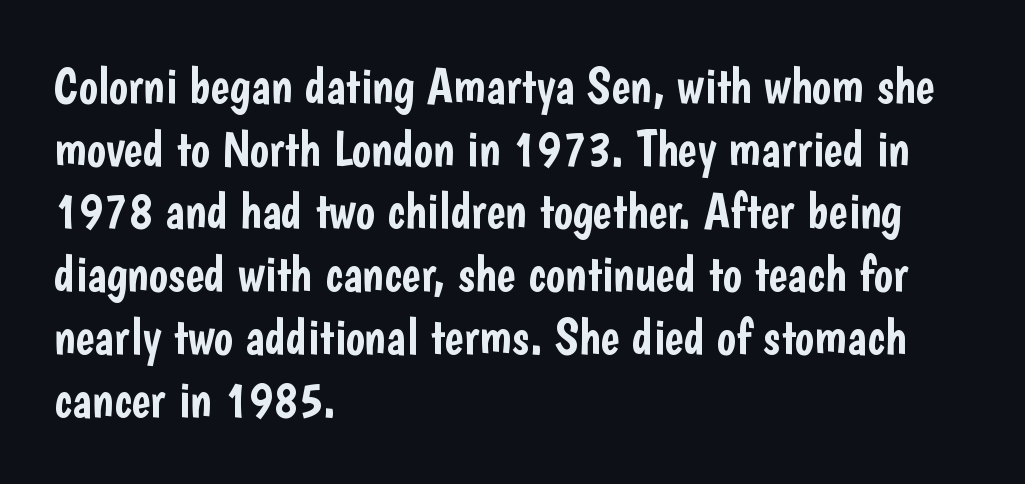
The image shows 51 px condensed sans-serif type, upright; set left-aligned, line spacing 1.23x, normal letter spacing, not underlined; low stroke contrast and a medium x-height.
